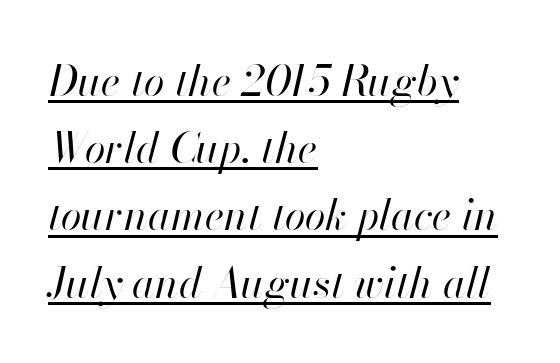
Q: Is the text bold? A: No.
Q: Is the text italic (slanted)? A: Yes, it leans right by about 13 degrees.
Q: Is the text underlined? A: Yes.
Q: How is the paragraph aligned? A: Left-aligned.
Q: Is the spacing between letters normal or unusually wide? A: Normal.
Q: Is the spacing between lines tight, normal or loose? A: Normal.
Q: Width (condensed, normal, or wide)? A: Normal.
Q: Stroke contrast? A: High.
Q: x-height? A: Small.
Q: Monospaced? A: No.
